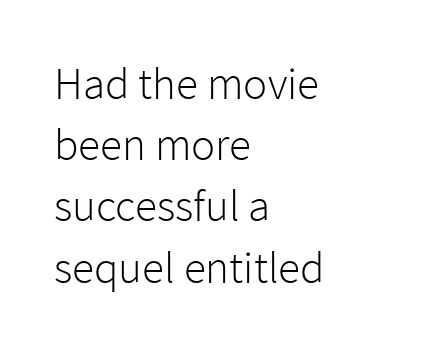
{"serif": "no", "italic": "no", "bold": "no", "weight": "light", "width": "normal", "stroke_contrast": "low", "x_height": "medium", "monospaced": "no", "underline": "no", "align": "left", "line_spacing": "normal", "line_spacing_ratio": 1.36, "letter_spacing": "normal", "letter_spacing_em": 0.0, "glyph_px": 45}
